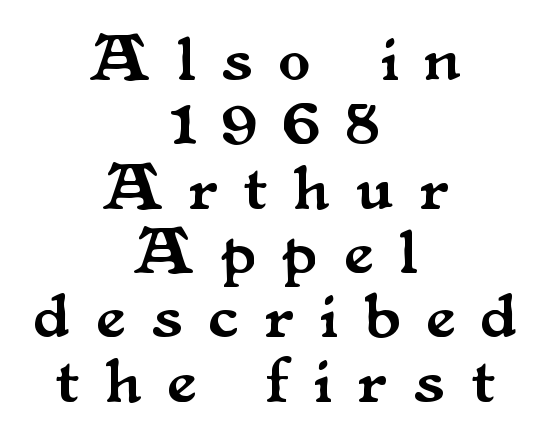
The image shows 65 px serif type, upright; set centered, tight line spacing (0.99x), unusually wide letter spacing (+0.41 em), not underlined; medium stroke contrast and a small x-height.
